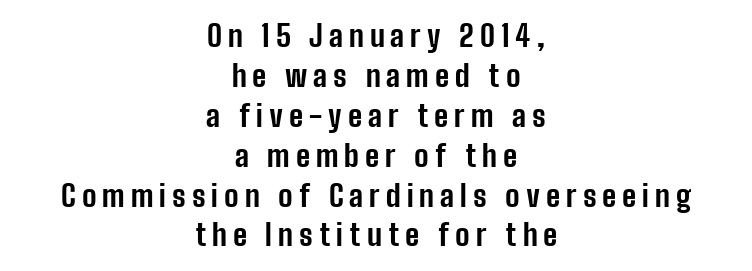
Reading down the column, the eye jumps a familiar distance to each next line. The font family rendered here belongs to the sans-serif group. Bare-footed words on every line. The rendering uses natural spacing where letterforms have individual widths. Tracking value appears strongly positive — letters spread wide. Leftover space on each line is divided equally before and after the words.
